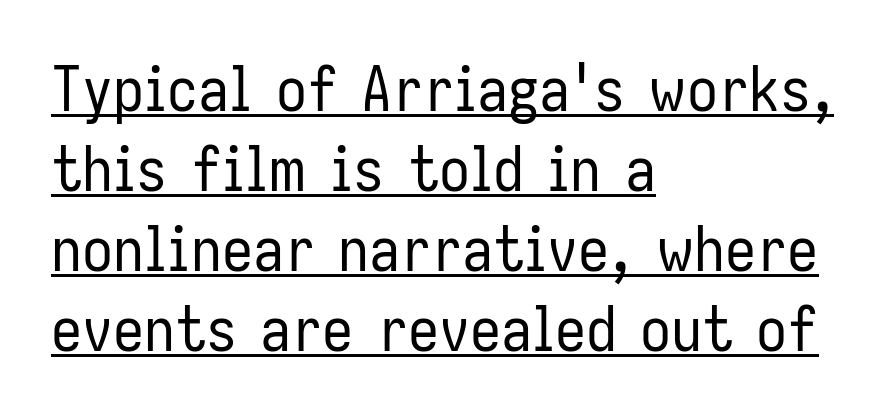
{"serif": "no", "italic": "no", "bold": "no", "weight": "regular", "width": "condensed", "stroke_contrast": "low", "x_height": "medium", "monospaced": "no", "underline": "yes", "align": "left", "line_spacing": "normal", "line_spacing_ratio": 1.29, "letter_spacing": "normal", "letter_spacing_em": 0.0, "glyph_px": 62}
